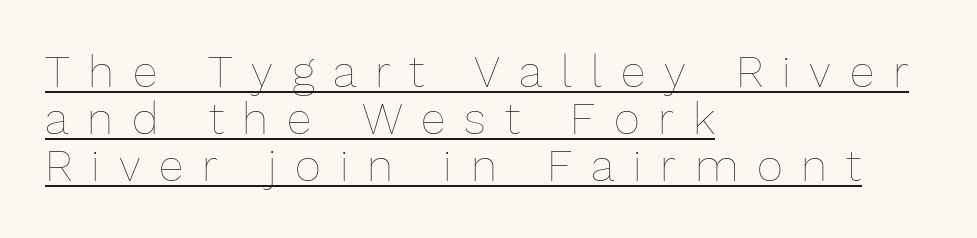
Q: Is the text bold? A: No.
Q: Is the text italic (slanted)? A: No, it is upright.
Q: Is the text underlined? A: Yes.
Q: How is the paragraph aligned? A: Left-aligned.
Q: Is the spacing between letters normal or unusually wide? A: Unusually wide.
Q: Is the spacing between lines tight, normal or loose? A: Tight.
Q: Width (condensed, normal, or wide)? A: Normal.
Q: Stroke contrast? A: Low.
Q: x-height? A: Medium.
Q: Monospaced? A: No.
